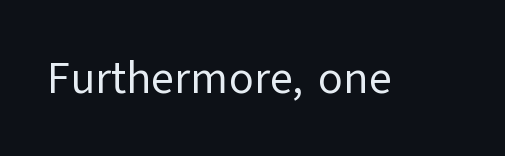
The image shows 45 px regular-weight sans-serif type, upright; set normal letter spacing, not underlined; low stroke contrast and a medium x-height.
